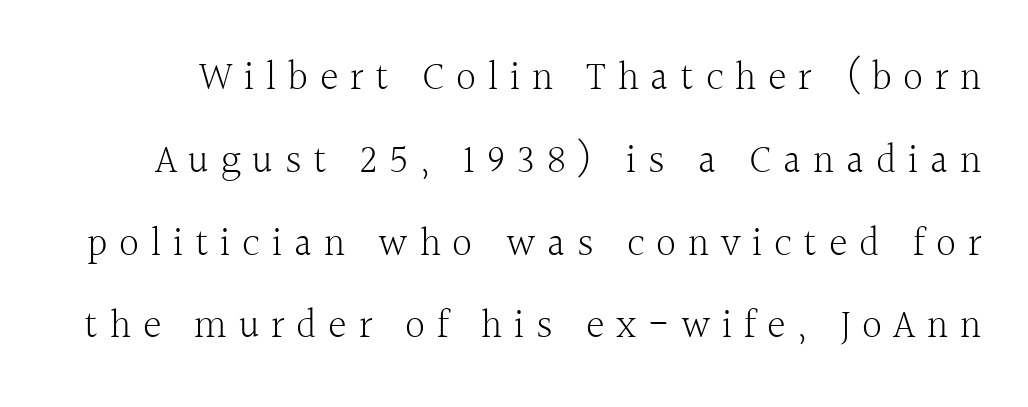
Tracking here is generous; glyphs stand well apart from one another. Is the type heavy? It reads as light-to-regular instead. Do the letters lean? They stand straight. Honestly, there is no underline to notice here at all.
